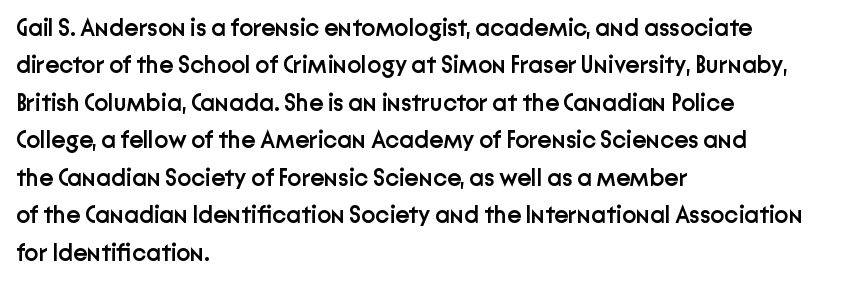
Q: Is the text bold? A: Semi-bold.
Q: Is the text italic (slanted)? A: No, it is upright.
Q: Is the text underlined? A: No.
Q: How is the paragraph aligned? A: Left-aligned.
Q: Is the spacing between letters normal or unusually wide? A: Normal.
Q: Is the spacing between lines tight, normal or loose? A: Normal.
